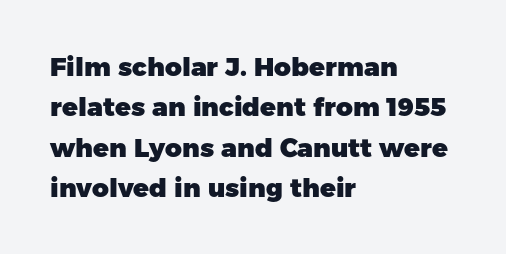
The image shows 26 px bold type, upright; set left-aligned, normal line spacing (1.55x), normal letter spacing, not underlined.
